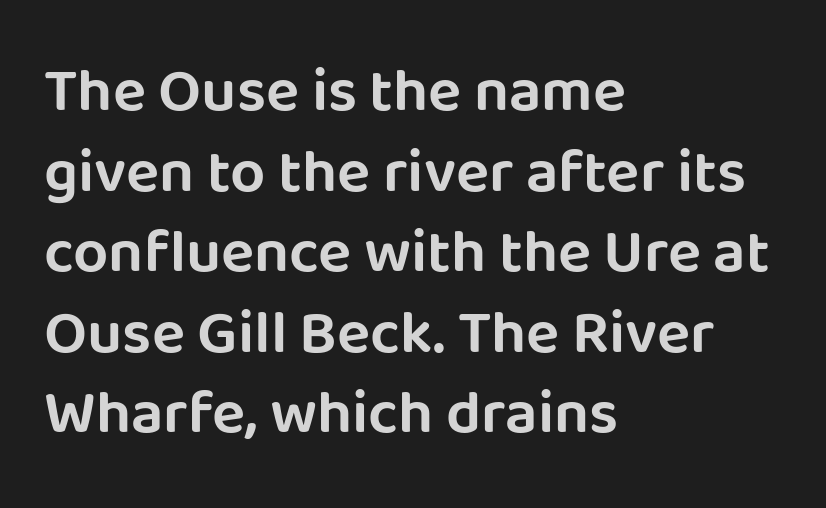
The image shows 62 px sans-serif type, upright; set left-aligned, normal line spacing (1.3x), normal letter spacing, not underlined; low stroke contrast and a large x-height.
